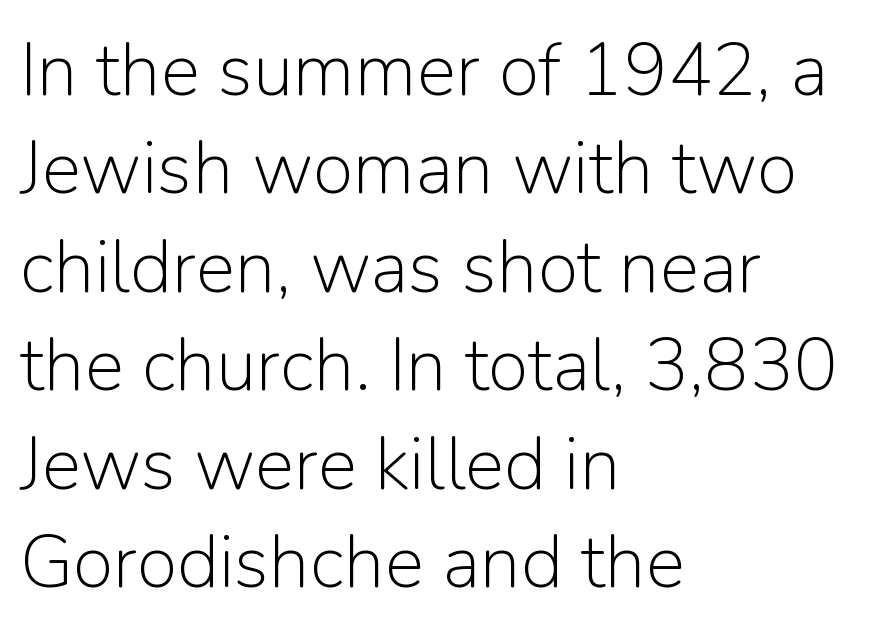
Q: Is the text bold? A: No.
Q: Is the text italic (slanted)? A: No, it is upright.
Q: Is the typeface a serif or a sans-serif typeface? A: Sans-serif.
Q: Is the text underlined? A: No.
Q: How is the paragraph aligned? A: Left-aligned.
Q: Is the spacing between letters normal or unusually wide? A: Normal.
Q: Is the spacing between lines tight, normal or loose? A: Normal.
Q: Width (condensed, normal, or wide)? A: Normal.
Q: Stroke contrast? A: Low.
Q: x-height? A: Medium.
Q: Monospaced? A: No.
